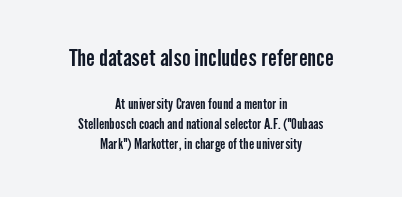
{"italic": "no", "underline": "no", "align": "center", "line_spacing": "normal", "line_spacing_ratio": 1.42, "letter_spacing": "normal", "letter_spacing_em": 0.0, "larger_block": "first", "size_ratio": 1.64, "glyph_px": 23}
